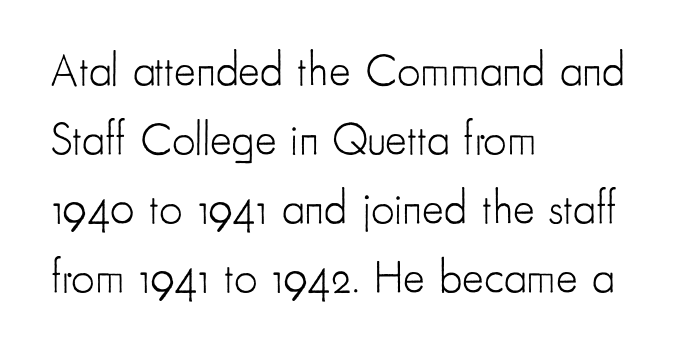
The image shows 46 px light, condensed sans-serif type, upright; set left-aligned, normal line spacing (1.5x), normal letter spacing, not underlined; low stroke contrast and a small x-height.
